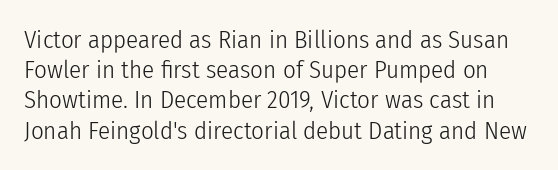
{"italic": "no", "bold": "no", "underline": "no", "line_spacing_ratio": 1.21, "letter_spacing": "normal", "letter_spacing_em": 0.0, "glyph_px": 25}
